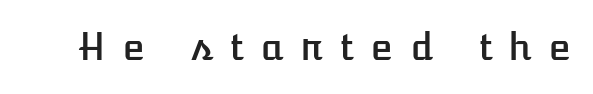
Each word looks stretched out because of the extra space between its letters. The letters stand upright; this is a roman face. Character widths vary here, with narrow letters taking less room than wide ones. Clear beneath every line of the passage.
